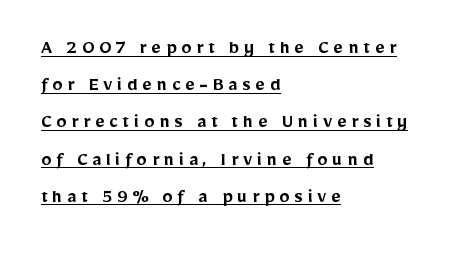
{"italic": "no", "bold": "semi", "underline": "yes", "align": "left", "line_spacing_ratio": 1.77, "letter_spacing": "wide", "letter_spacing_em": 0.22, "glyph_px": 21}
